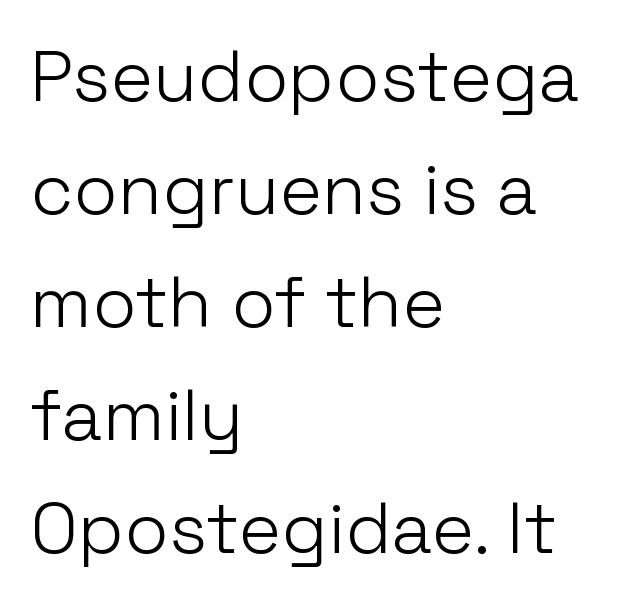
Q: Is the text bold? A: No.
Q: Is the text italic (slanted)? A: No, it is upright.
Q: Is the typeface a serif or a sans-serif typeface? A: Sans-serif.
Q: Is the text underlined? A: No.
Q: How is the paragraph aligned? A: Left-aligned.
Q: Is the spacing between letters normal or unusually wide? A: Normal.
Q: Is the spacing between lines tight, normal or loose? A: Normal.
Q: Width (condensed, normal, or wide)? A: Normal.
Q: Stroke contrast? A: Low.
Q: x-height? A: Medium.
Q: Monospaced? A: No.
